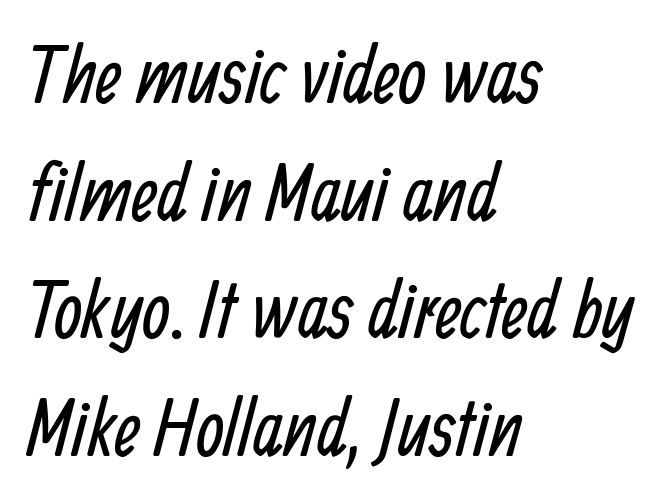
The image shows 80 px regular-weight, condensed sans-serif type; set left-aligned, normal line spacing (1.47x), normal letter spacing, not underlined; low stroke contrast and a medium x-height.
